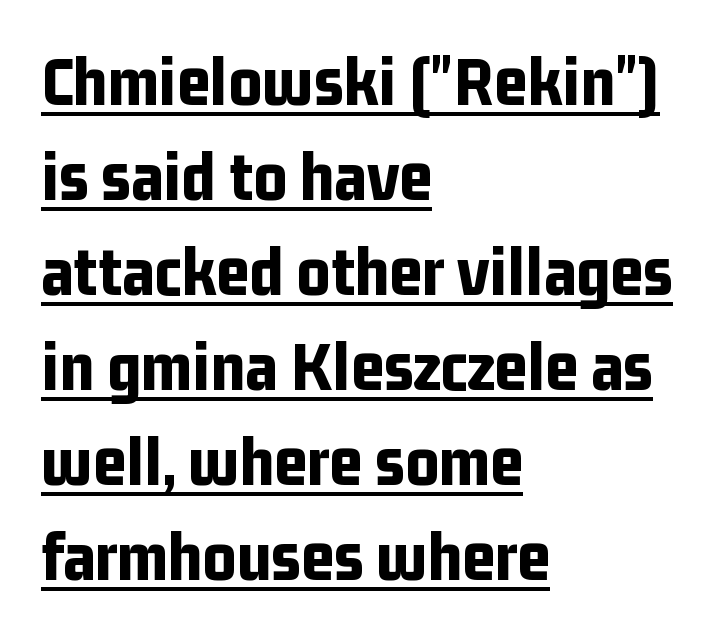
Q: Is the text bold? A: Yes.
Q: Is the text italic (slanted)? A: No, it is upright.
Q: Is the typeface a serif or a sans-serif typeface? A: Sans-serif.
Q: Is the text underlined? A: Yes.
Q: How is the paragraph aligned? A: Left-aligned.
Q: Is the spacing between letters normal or unusually wide? A: Normal.
Q: Is the spacing between lines tight, normal or loose? A: Normal.
Q: Width (condensed, normal, or wide)? A: Condensed.
Q: Stroke contrast? A: Low.
Q: x-height? A: Medium.
Q: Monospaced? A: No.
